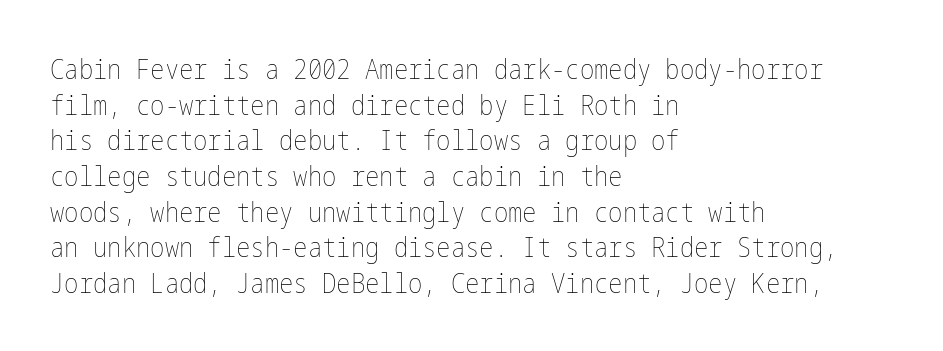
The image shows 27 px text type, upright; set left-aligned, normal line spacing (1.32x), normal letter spacing, not underlined.
